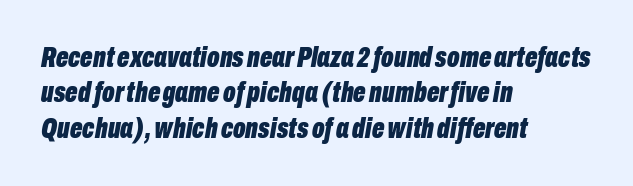
The image shows 29 px bold, condensed type, italic (leaning right); set left-aligned, line spacing 1.22x, normal letter spacing, not underlined; low stroke contrast and a medium x-height.
